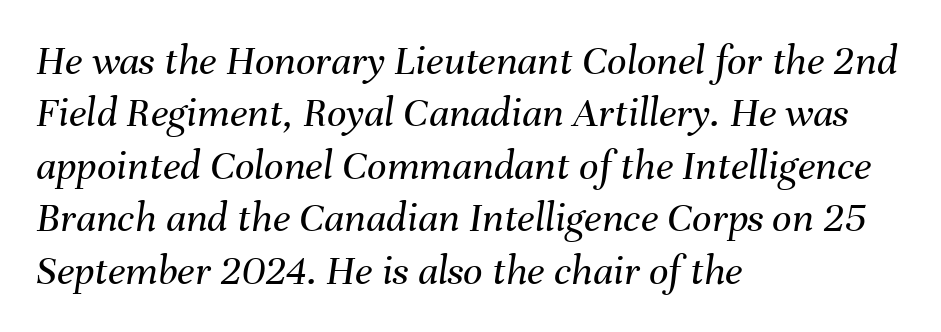
The weight tops out at a normal text grade. Rendered with sloped, italic letterforms. Where is the straight margin? On the left. The string is rendered with underlining switched off.
